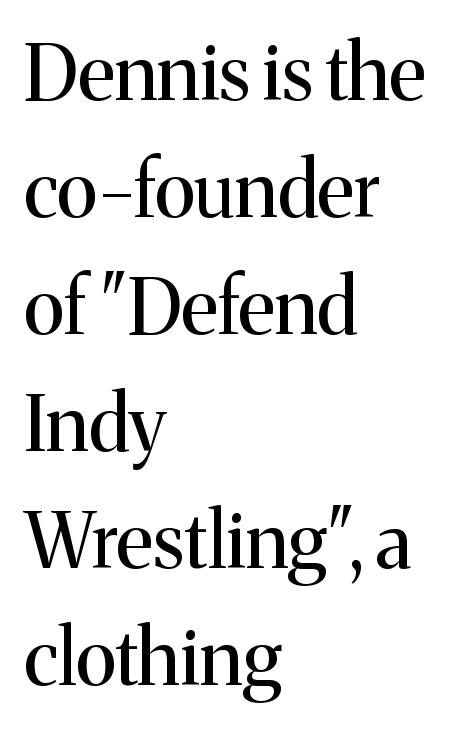
Line spacing here is normal. Nobody drew a line under any word here. Default kerning and tracking; the words read as compact shapes. Upright lettering throughout. The typeface chosen for these lines features serifs. Summary of weight: not heavy and not bold.
